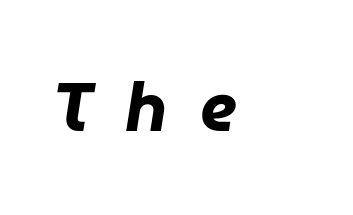
{"italic": "yes", "lean": "right", "slant_degrees": 9, "bold": "yes", "weight": "heavy", "width": "normal", "stroke_contrast": "low", "x_height": "medium", "monospaced": "no", "underline": "no", "align": "left", "letter_spacing": "wide", "letter_spacing_em": 0.48, "glyph_px": 68}
